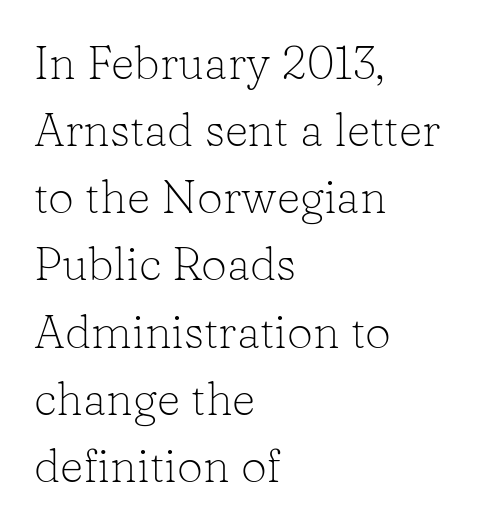
The rendering uses natural spacing where letterforms have individual widths. Underline: absent. The rendering keeps characters at their native spacing. Small tapered or slab feet sit at the stroke ends, so this counts as serif. Vertically, the passage feels balanced, rows spaced as you'd expect. No letter is thick-stroked: the sample isn't bold.
